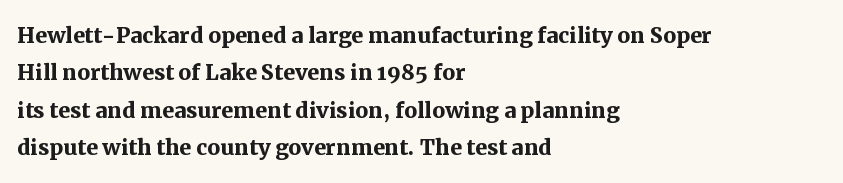
Ascenders rise straight up at ninety degrees. Each letter keeps its own natural width here, so spacing adapts to shape. The lines are quadded left. The glyphs have the mass of a bold cut. The face used here is rendered with its standard letterfit.
